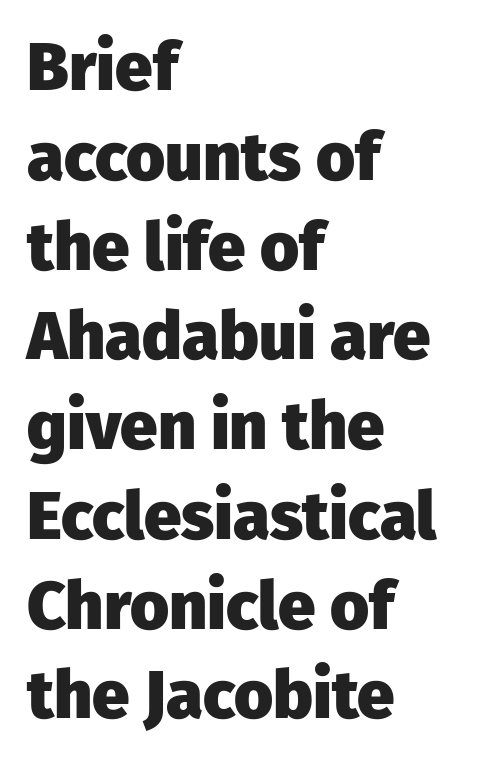
The glyphs have the mass of a bold cut. Stroke terminals: plain, sans-serif. Spacing verdict: proportional, widths tailored to each character. A typesetter would call this zero additional tracking. Does the leading feel generous? No, just average. A typesetter would mark this as roman, not italic.
